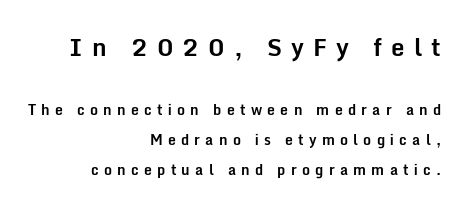
Q: Is the text bold? A: Yes.
Q: Is the text italic (slanted)? A: No, it is upright.
Q: Is the text underlined? A: No.
Q: How is the paragraph aligned? A: Right-aligned.
Q: Is the spacing between letters normal or unusually wide? A: Unusually wide.
Q: Is the spacing between lines tight, normal or loose? A: Loose.
Q: Which block of text is set in a larger size, the first (top) or the second (bottom)? A: The first (top) one.
